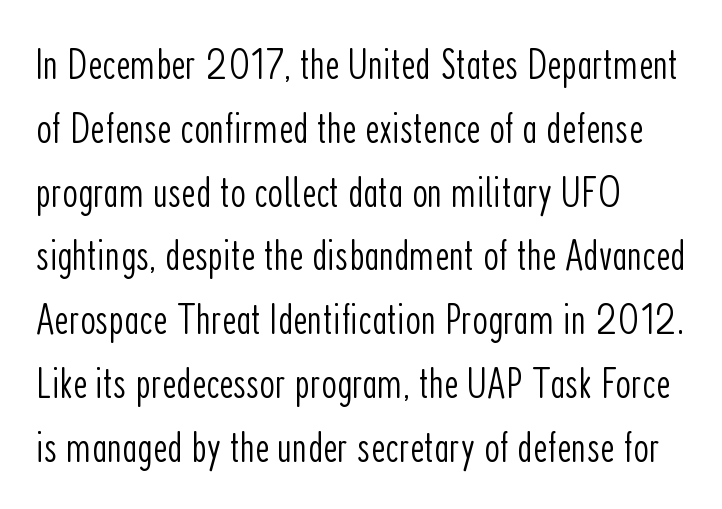
These lines sit exactly where default settings would place them. Alignment: flush left. To sum up the face: it is a sans, with no serifs. The passage shown is typed in a proportional face where columns would drift. Here the glyphs are tracked normally, forming tight word shapes.
